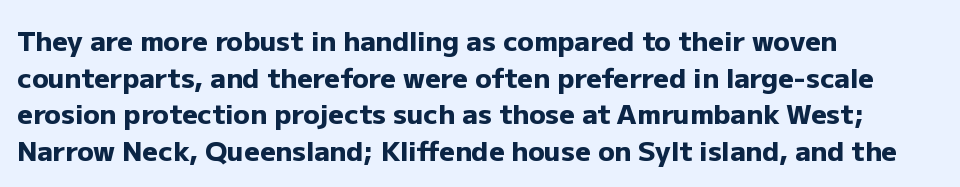
The image shows 27 px bold type, upright; set left-aligned, normal line spacing (1.36x), normal letter spacing, not underlined.
